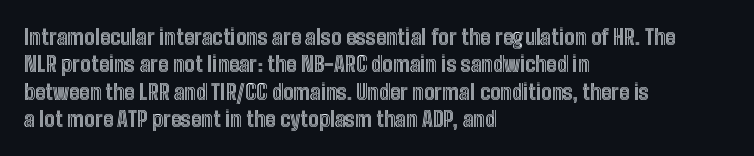
The image shows 21 px text type, upright; set left-aligned, normal line spacing (1.3x), normal letter spacing, not underlined.
